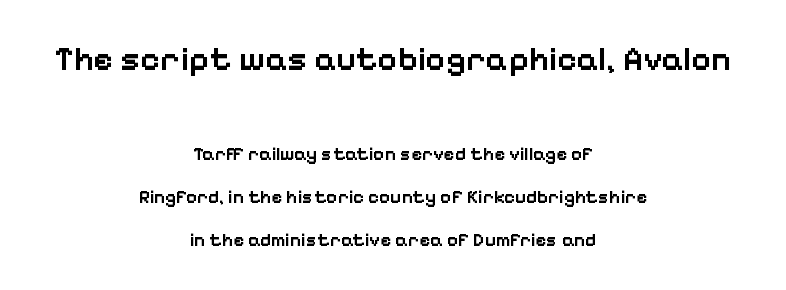
{"serif": "no", "italic": "no", "bold": "semi", "weight": "semibold", "width": "normal", "stroke_contrast": "low", "x_height": "medium", "monospaced": "no", "underline": "no", "align": "center", "line_spacing": "loose", "line_spacing_ratio": 2.26, "letter_spacing": "normal", "letter_spacing_em": 0.0, "larger_block": "first", "size_ratio": 1.79, "glyph_px": 34}
